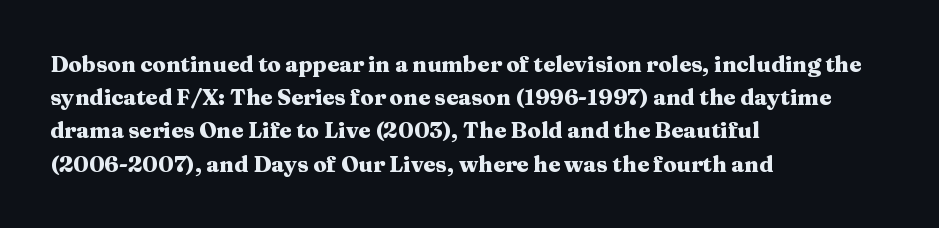
Leading matches the norm, producing a regular column. The area under the type is left untouched. Does extra space separate the letters? No, they use regular spacing. These lines were composed using upright roman letters.
